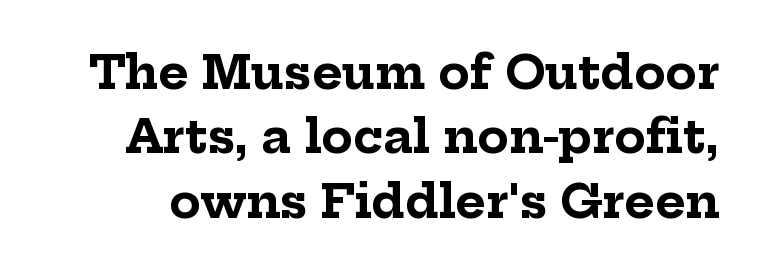
The image shows 46 px bold serif type, upright; set normal line spacing (1.4x), normal letter spacing, not underlined; low stroke contrast and a medium x-height.
